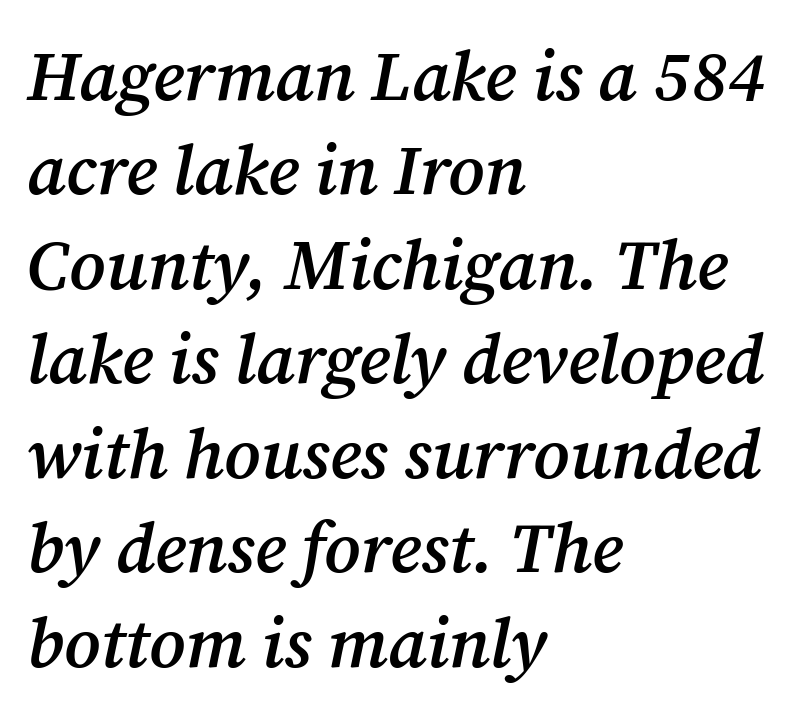
The image shows 70 px semibold serif type, italic (leaning right); set left-aligned, normal line spacing (1.35x), normal letter spacing, not underlined; medium stroke contrast and a medium x-height.
